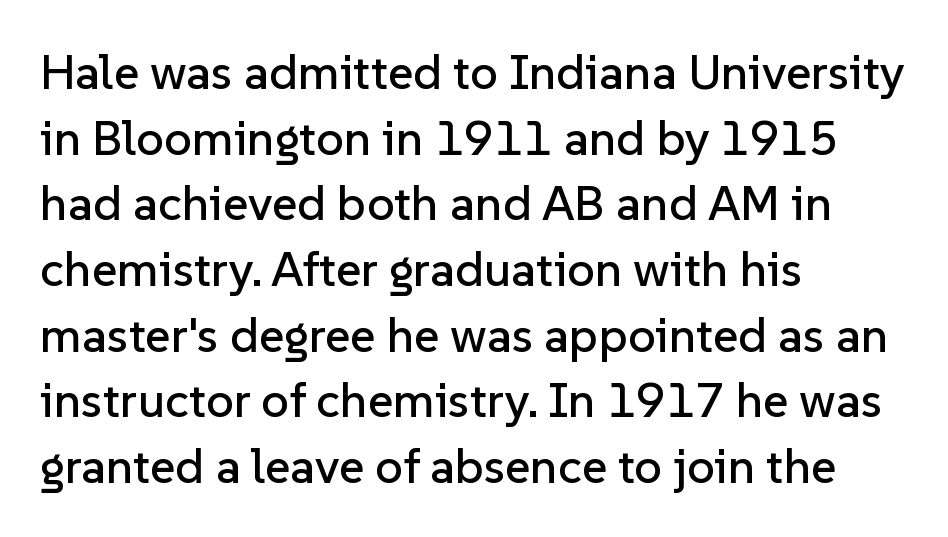
The image shows 49 px sans-serif type, upright; set left-aligned, normal line spacing (1.34x), normal letter spacing, not underlined; low stroke contrast and a medium x-height.
